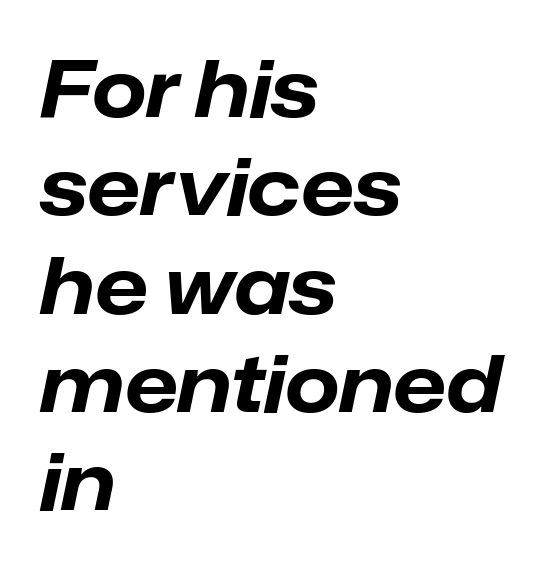
Posture: slanted. No word sits above an underline. Note the varied advance widths — an 'i' is clearly narrower than an 'm'. Notice how descenders clear the ascenders below comfortably — that's standard leading. Line beginnings align vertically; line endings do not.
